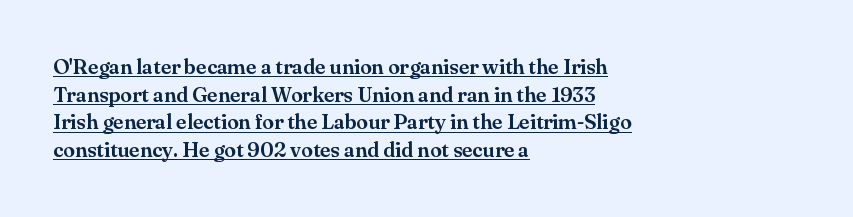
The image shows 21 px text type, upright; set left-aligned, normal line spacing (1.32x), normal letter spacing, underlined.
